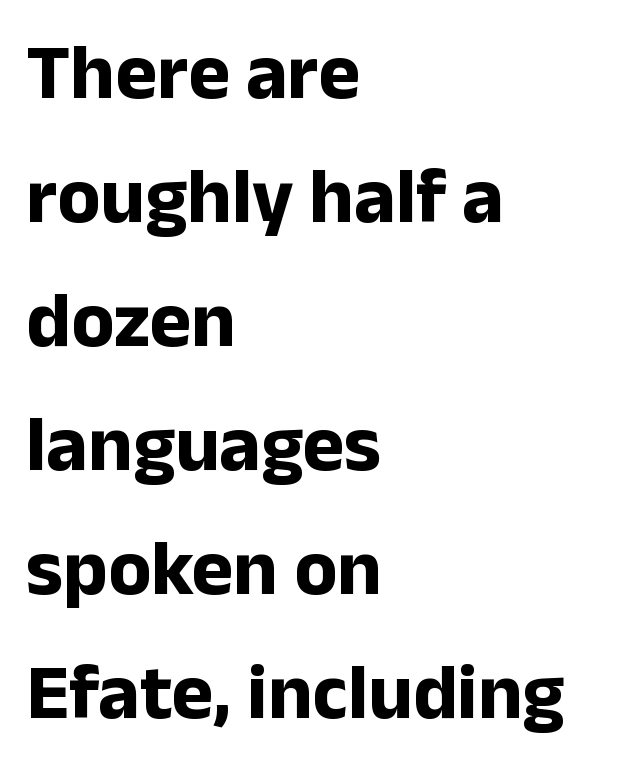
The image shows 79 px bold sans-serif type, upright; set left-aligned, normal line spacing (1.57x), normal letter spacing, not underlined; low stroke contrast and a medium x-height.
